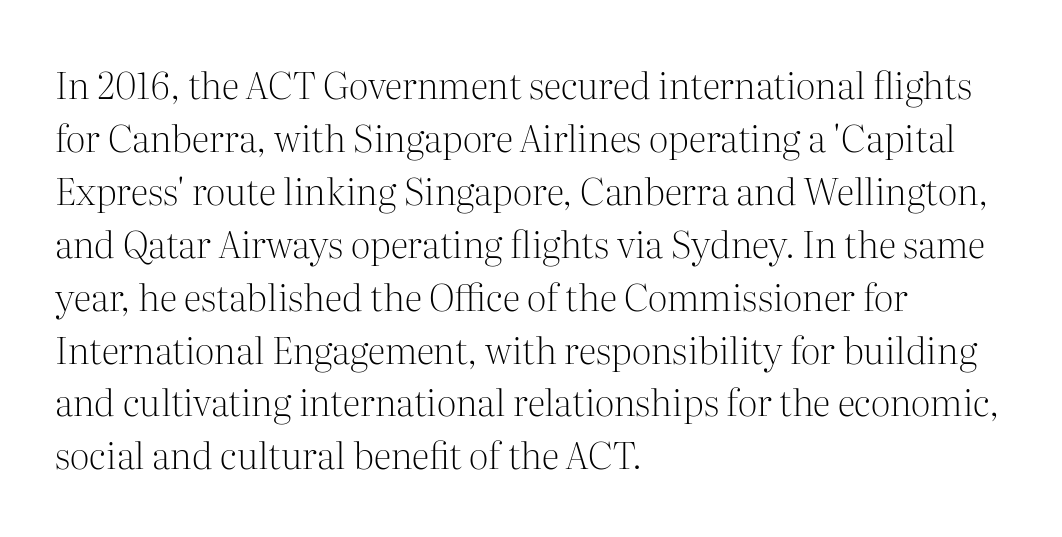
The image shows 37 px light serif type, upright; set left-aligned, normal line spacing (1.43x), normal letter spacing, not underlined; medium stroke contrast and a medium x-height.
